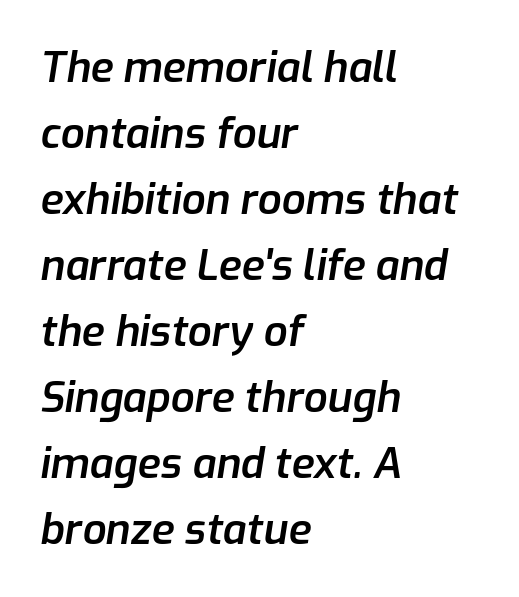
{"italic": "yes", "lean": "right", "slant_degrees": 9, "bold": "semi", "weight": "semibold", "width": "normal", "stroke_contrast": "low", "x_height": "medium", "monospaced": "no", "underline": "no", "align": "left", "line_spacing": "normal", "line_spacing_ratio": 1.57, "letter_spacing": "normal", "letter_spacing_em": 0.0, "glyph_px": 42}
